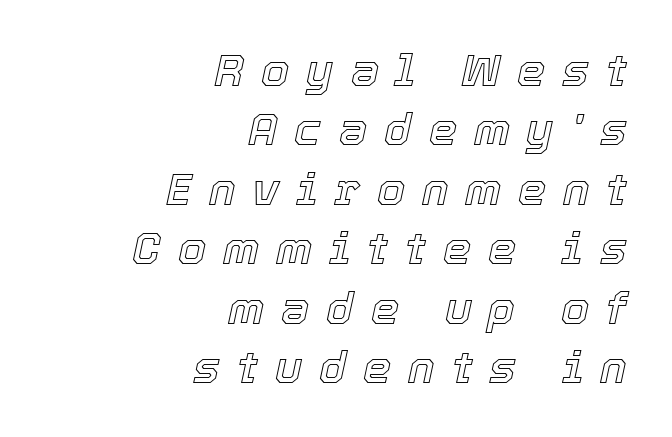
{"italic": "yes", "lean": "right", "slant_degrees": 12, "width": "normal", "x_height": "medium", "monospaced": "no", "underline": "no", "align": "right", "line_spacing": "normal", "line_spacing_ratio": 1.32, "letter_spacing": "wide", "letter_spacing_em": 0.37, "glyph_px": 45}
